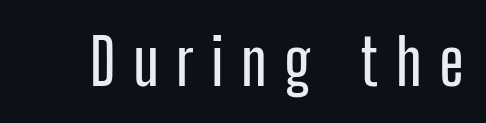
The image shows 64 px condensed sans-serif type, upright; set unusually wide letter spacing (+0.27 em), not underlined; low stroke contrast and a medium x-height.
